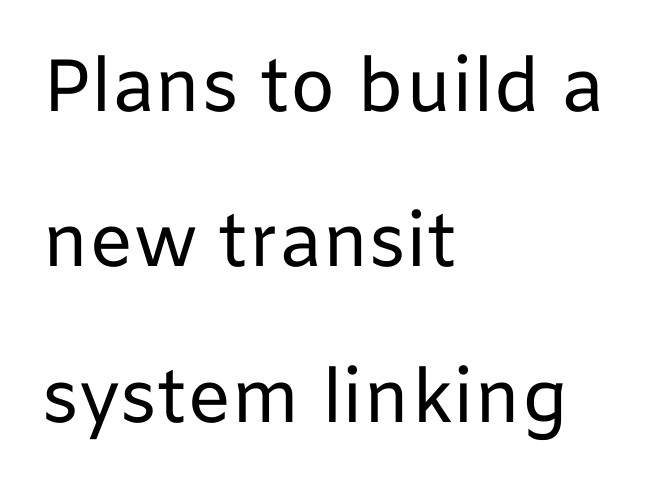
{"serif": "no", "italic": "no", "bold": "no", "weight": "regular", "width": "normal", "stroke_contrast": "low", "x_height": "medium", "monospaced": "no", "underline": "no", "align": "left", "line_spacing": "loose", "line_spacing_ratio": 2.1, "letter_spacing": "normal", "letter_spacing_em": 0.0, "glyph_px": 74}
